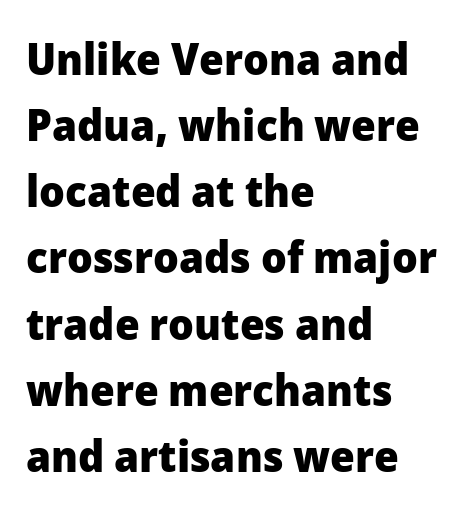
{"serif": "no", "italic": "no", "bold": "yes", "weight": "heavy", "width": "normal", "stroke_contrast": "low", "x_height": "medium", "monospaced": "no", "underline": "no", "align": "left", "line_spacing": "normal", "line_spacing_ratio": 1.47, "letter_spacing": "normal", "letter_spacing_em": 0.0, "glyph_px": 45}
